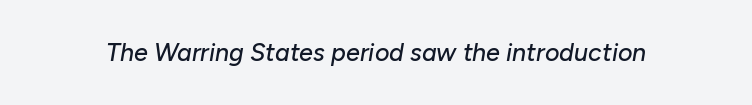
The image shows 25 px text type, italic (leaning right); set normal letter spacing, not underlined.
